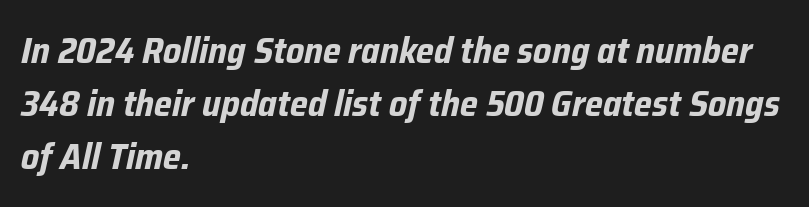
The image shows 37 px bold, condensed type, italic (leaning right); set left-aligned, normal line spacing (1.43x), normal letter spacing, not underlined; low stroke contrast and a medium x-height.
